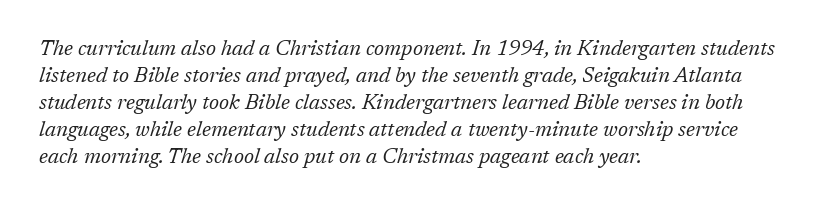
Letters have the restrained weight of plain body copy at most. A typesetter would call this leading conventional body-copy spacing. These lines stack with their left ends in a neat column. Caption: standard tracking, unaltered. Underline: absent. It's the slanting kind of type.
